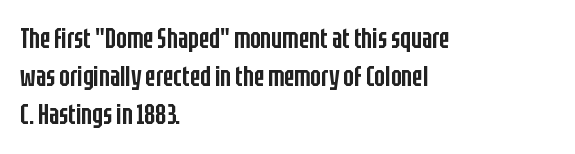
Q: Is the text bold? A: Semi-bold.
Q: Is the text italic (slanted)? A: No, it is upright.
Q: Is the typeface a serif or a sans-serif typeface? A: Sans-serif.
Q: Is the text underlined? A: No.
Q: How is the paragraph aligned? A: Left-aligned.
Q: Is the spacing between letters normal or unusually wide? A: Normal.
Q: Is the spacing between lines tight, normal or loose? A: Normal.
Q: Width (condensed, normal, or wide)? A: Condensed.
Q: Stroke contrast? A: Low.
Q: x-height? A: Large.
Q: Monospaced? A: No.
